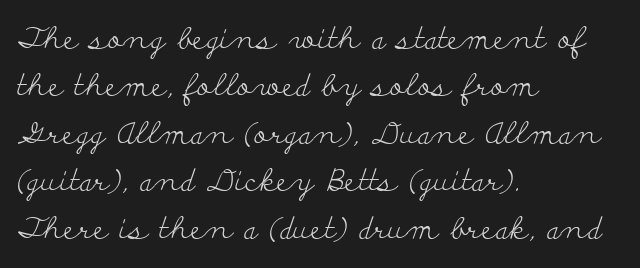
{"serif": "yes", "bold": "no", "weight": "light", "width": "wide", "stroke_contrast": "low", "x_height": "small", "monospaced": "no", "underline": "no", "align": "left", "line_spacing": "normal", "line_spacing_ratio": 1.58, "letter_spacing": "normal", "letter_spacing_em": 0.0, "glyph_px": 30}
